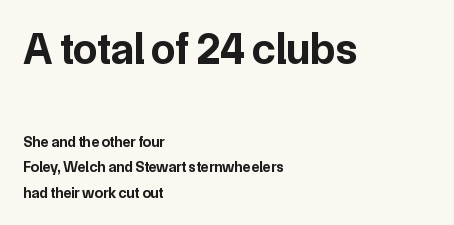
The image shows 44 px bold sans-serif type, upright; set left-aligned, normal line spacing (1.7x), normal letter spacing, not underlined; the first (top) block is 2.93x larger; low stroke contrast and a medium x-height.
